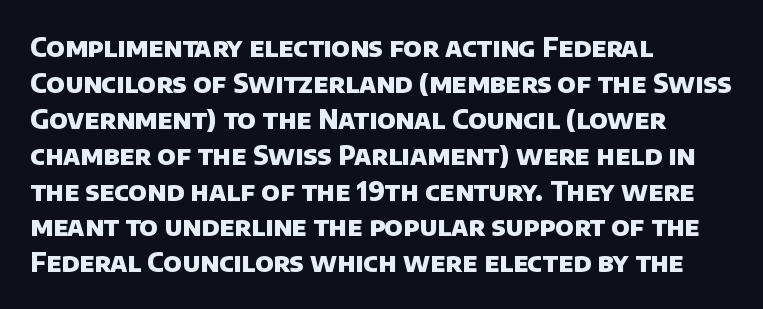
A dark, heavy texture on the line: the type is bold. One glance says typical: line gaps are just what's usual. The space directly below the letters is spotless. Line beginnings align vertically; line endings do not.
